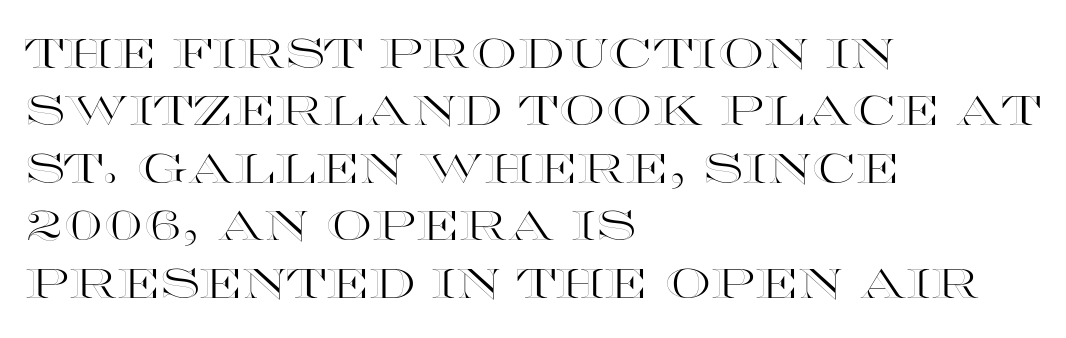
The image shows 41 px wide type, upright; set left-aligned, normal line spacing (1.4x), normal letter spacing, not underlined; a large x-height.
